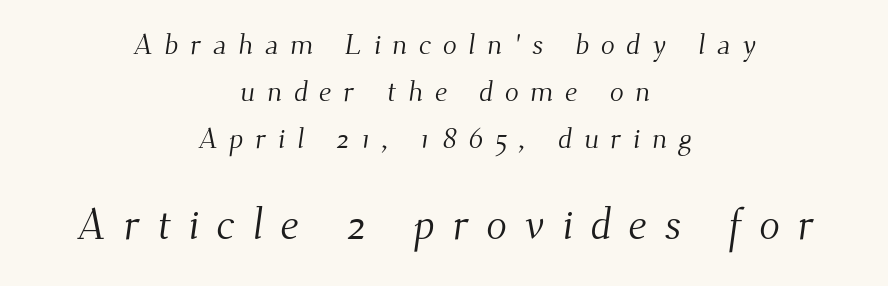
Size contrast runs from small at the top to large at the bottom. You could only call the tracking loose — the letters float apart. Stems and bowls with no extra thickness — not bold. Check where the strokes stop: tiny serifs finish them off.
